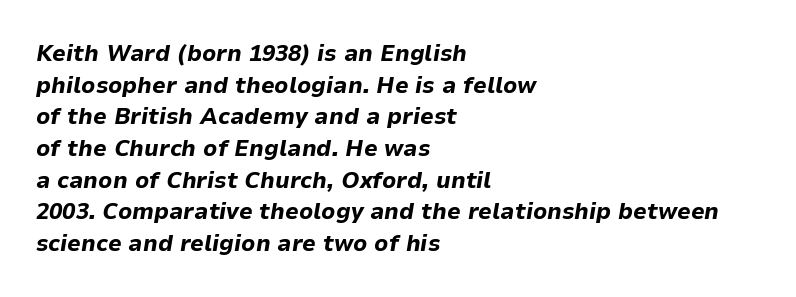
Bare-footed words on every line. This sample keeps an unexceptional amount of space between lines. Tall strokes in this sample are angled rather than plumb. I'd describe the lettering as bold — thick and assertive. The type is set solid horizontally, with unmodified tracking.
